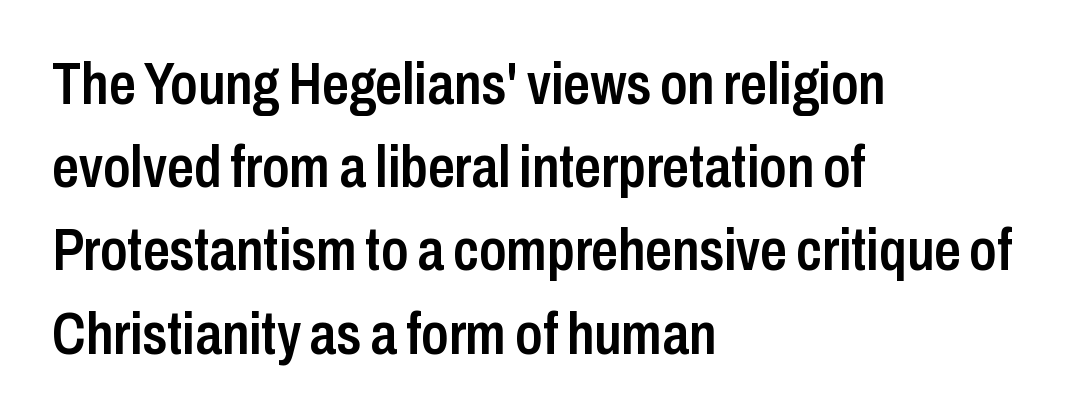
The passage shown is semibold, sitting just below true bold. The ragged edge is on the right, which tells us the setting is flush left. Does the leading feel generous? No, just average. A typesetter would call this proportional, since set widths differ per character.
